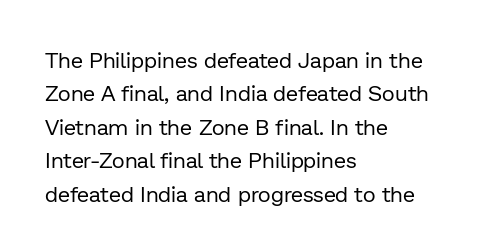
The image shows 22 px text type, upright; set left-aligned, normal line spacing (1.52x), normal letter spacing, not underlined.
